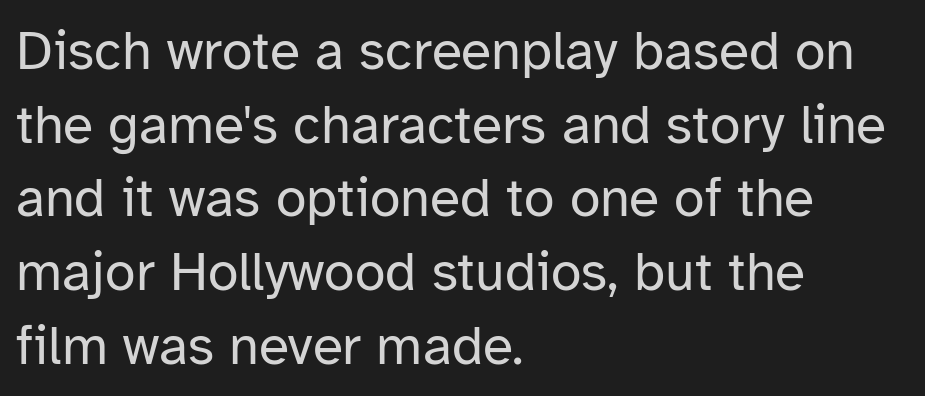
Quick note: interline space is typical. Character widths vary here, with narrow letters taking less room than wide ones. Decoration check: the copy has no underline. These lines stack with their left ends in a neat column. Serif or sans? Sans — the stroke terminals are bare. The letters look calm and open, with moderate or lighter stems.
